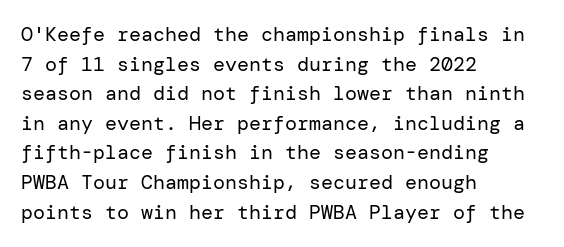
The image shows 20 px text type, upright; set left-aligned, normal line spacing (1.48x), normal letter spacing, not underlined.
